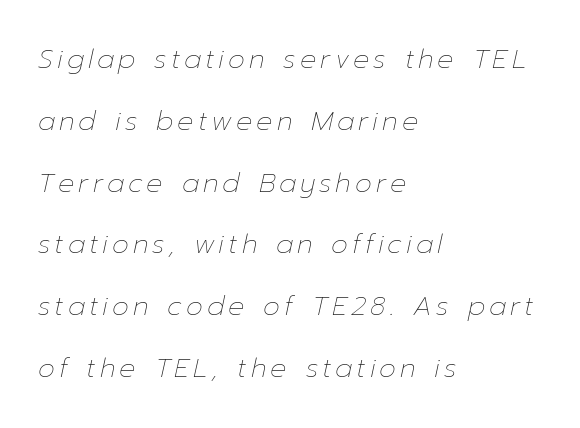
The image shows 27 px text type, italic (leaning right); set left-aligned, loose line spacing (2.29x), not underlined.
